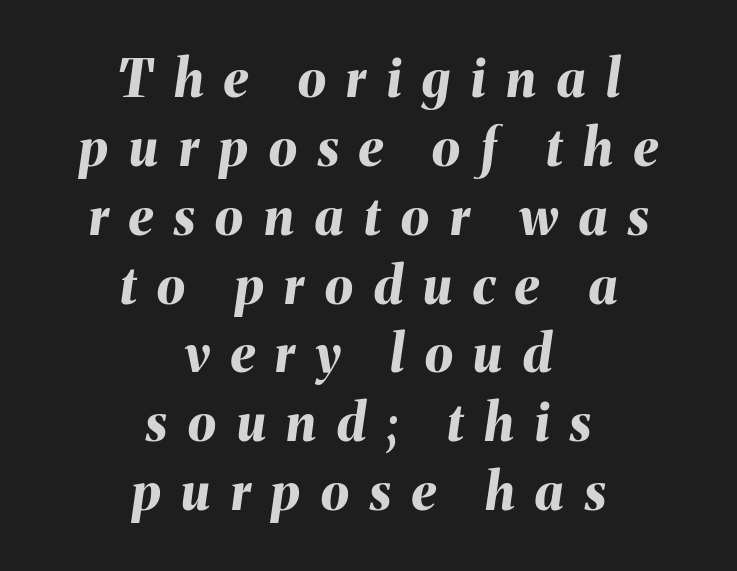
{"italic": "yes", "lean": "right", "slant_degrees": 8, "bold": "yes", "weight": "bold", "width": "normal", "stroke_contrast": "medium", "x_height": "medium", "monospaced": "no", "underline": "no", "align": "center", "line_spacing": "normal", "line_spacing_ratio": 1.35, "letter_spacing": "wide", "letter_spacing_em": 0.41, "glyph_px": 51}
